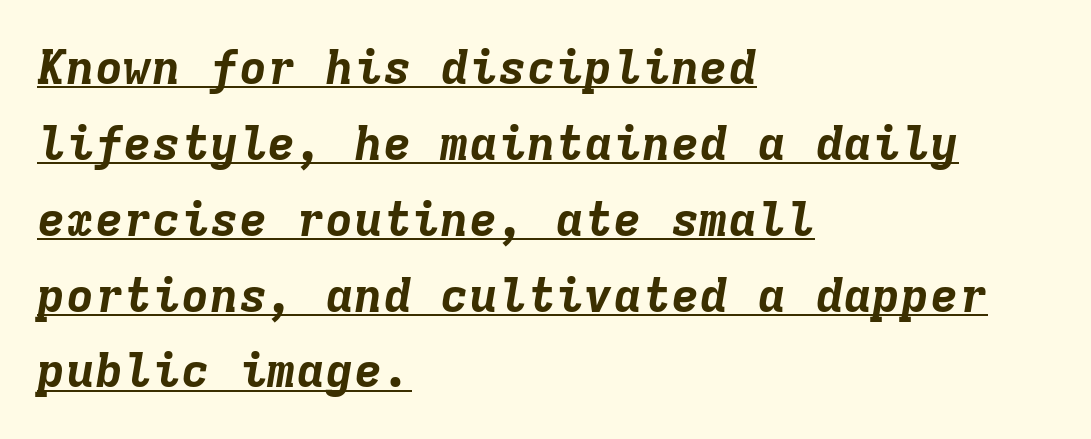
The image shows 48 px bold type, italic (leaning right), monospaced; set left-aligned, normal line spacing (1.58x), normal letter spacing, underlined; low stroke contrast and a medium x-height.
